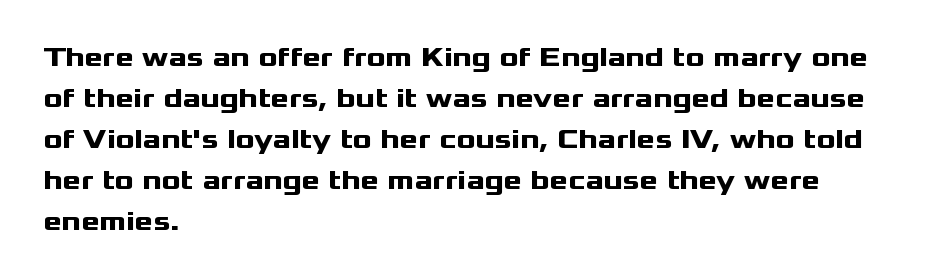
Is this a fixed-width face? No — the glyphs have proportional, varying widths. The space directly below the letters is spotless. Classification — sans serif. Strong, thick strokes mark this as bold type.
